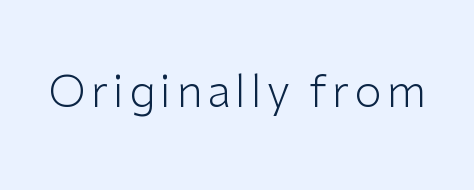
The image shows 44 px light sans-serif type, upright; set not underlined; low stroke contrast and a medium x-height.
